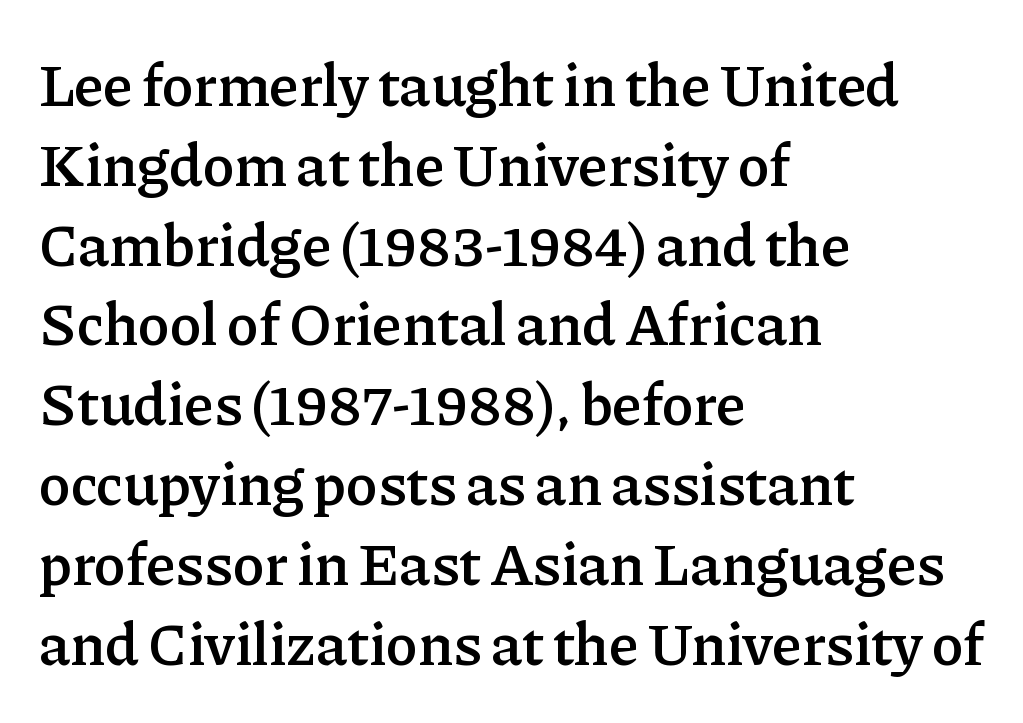
Q: Is the text bold? A: Semi-bold.
Q: Is the text italic (slanted)? A: No, it is upright.
Q: Is the typeface a serif or a sans-serif typeface? A: Serif.
Q: Is the text underlined? A: No.
Q: How is the paragraph aligned? A: Left-aligned.
Q: Is the spacing between letters normal or unusually wide? A: Normal.
Q: Is the spacing between lines tight, normal or loose? A: Normal.
Q: Width (condensed, normal, or wide)? A: Normal.
Q: Stroke contrast? A: Low.
Q: x-height? A: Medium.
Q: Monospaced? A: No.
